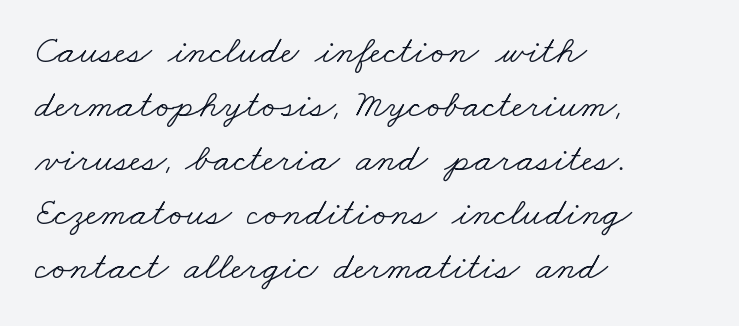
{"serif": "yes", "bold": "no", "weight": "light", "width": "wide", "stroke_contrast": "low", "x_height": "small", "monospaced": "no", "underline": "no", "align": "left", "line_spacing": "normal", "line_spacing_ratio": 1.35, "letter_spacing": "normal", "letter_spacing_em": 0.0, "glyph_px": 40}
